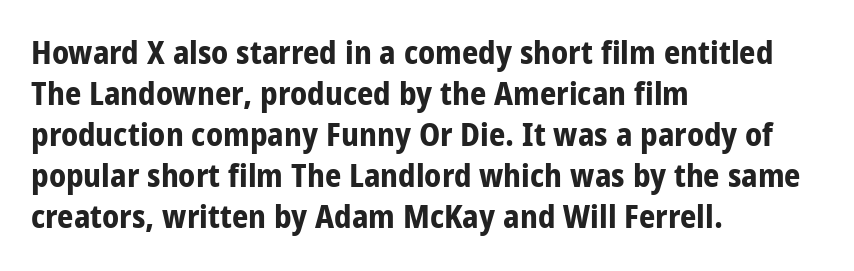
The image shows 32 px bold, condensed sans-serif type, upright; set left-aligned, normal line spacing (1.28x), normal letter spacing, not underlined; low stroke contrast and a large x-height.
